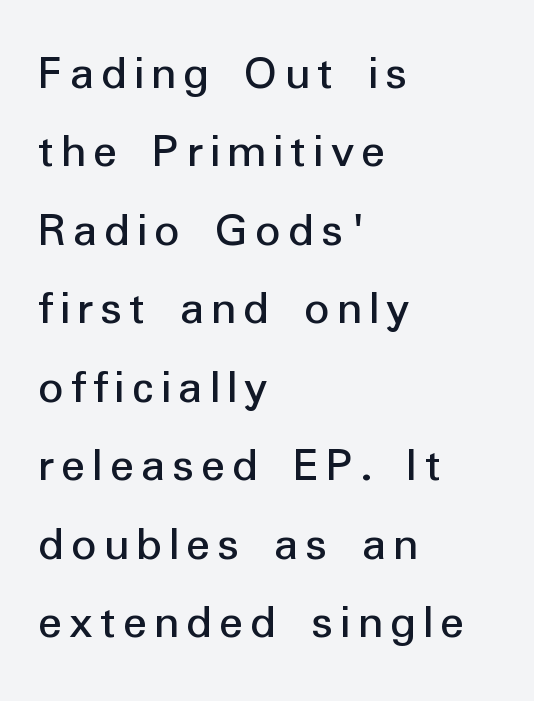
Q: Is the text italic (slanted)? A: No, it is upright.
Q: Is the typeface a serif or a sans-serif typeface? A: Sans-serif.
Q: Is the text underlined? A: No.
Q: How is the paragraph aligned? A: Left-aligned.
Q: Is the spacing between lines tight, normal or loose? A: Normal.
Q: Width (condensed, normal, or wide)? A: Normal.
Q: Stroke contrast? A: Low.
Q: x-height? A: Medium.
Q: Monospaced? A: No.
